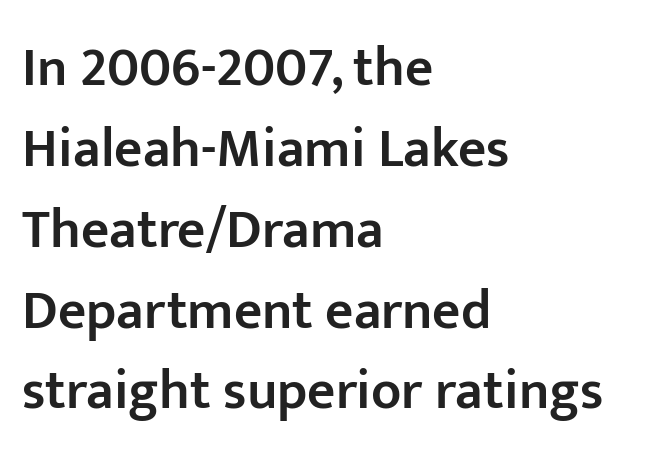
Q: Is the text bold? A: Semi-bold.
Q: Is the text italic (slanted)? A: No, it is upright.
Q: Is the typeface a serif or a sans-serif typeface? A: Sans-serif.
Q: Is the text underlined? A: No.
Q: How is the paragraph aligned? A: Left-aligned.
Q: Is the spacing between letters normal or unusually wide? A: Normal.
Q: Is the spacing between lines tight, normal or loose? A: Normal.
Q: Width (condensed, normal, or wide)? A: Normal.
Q: Stroke contrast? A: Low.
Q: x-height? A: Medium.
Q: Monospaced? A: No.
